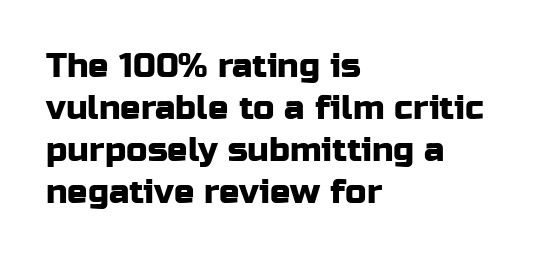
The image shows 34 px sans-serif type, upright; set left-aligned, line spacing 1.24x, normal letter spacing, not underlined; low stroke contrast and a medium x-height.
